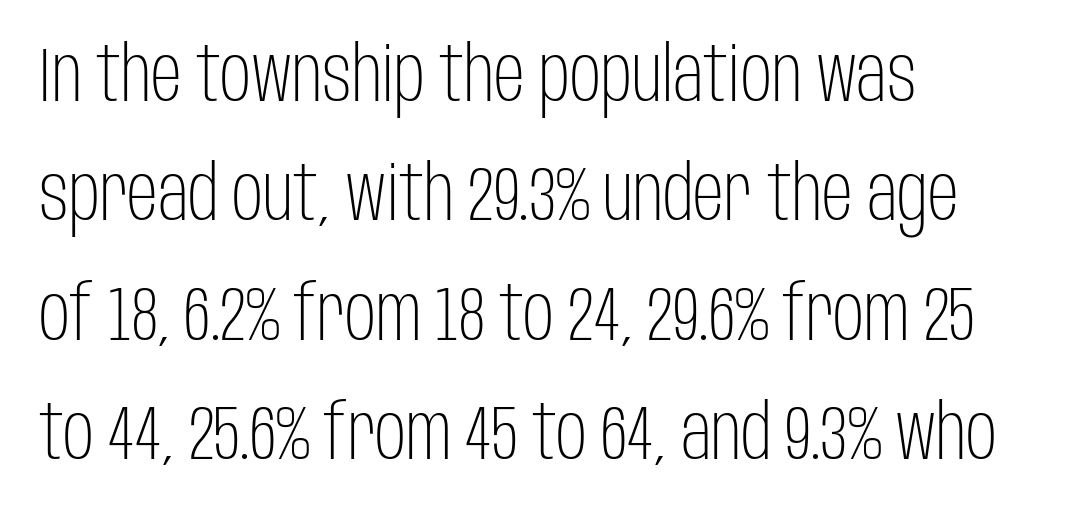
{"serif": "no", "italic": "no", "bold": "no", "weight": "light", "width": "condensed", "stroke_contrast": "low", "x_height": "large", "monospaced": "no", "underline": "no", "align": "left", "line_spacing": "normal", "line_spacing_ratio": 1.55, "letter_spacing": "normal", "letter_spacing_em": 0.0, "glyph_px": 77}
